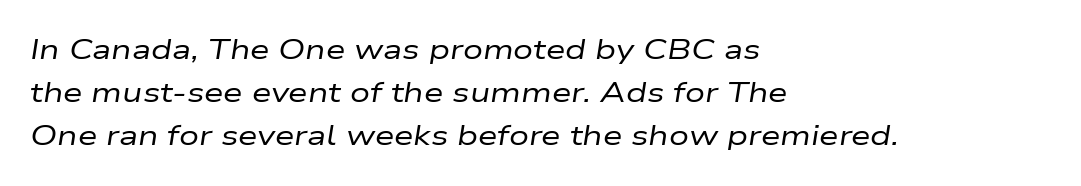
{"italic": "yes", "lean": "right", "slant_degrees": 9, "bold": "no", "weight": "regular", "width": "wide", "stroke_contrast": "low", "x_height": "medium", "monospaced": "no", "underline": "no", "align": "left", "line_spacing": "normal", "line_spacing_ratio": 1.54, "letter_spacing": "normal", "letter_spacing_em": 0.0, "glyph_px": 28}
